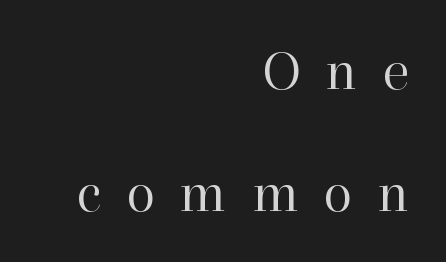
Q: Is the text bold? A: No.
Q: Is the text italic (slanted)? A: No, it is upright.
Q: Is the typeface a serif or a sans-serif typeface? A: Serif.
Q: Is the text underlined? A: No.
Q: How is the paragraph aligned? A: Right-aligned.
Q: Is the spacing between letters normal or unusually wide? A: Unusually wide.
Q: Is the spacing between lines tight, normal or loose? A: Loose.
Q: Width (condensed, normal, or wide)? A: Normal.
Q: Stroke contrast? A: High.
Q: x-height? A: Medium.
Q: Monospaced? A: No.
